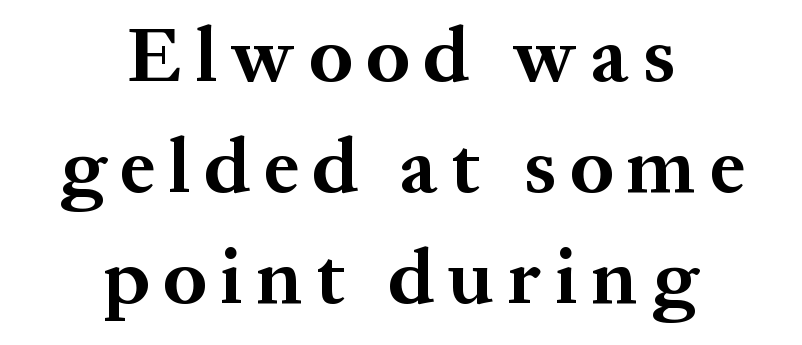
Q: Is the text bold? A: Yes.
Q: Is the text italic (slanted)? A: No, it is upright.
Q: Is the typeface a serif or a sans-serif typeface? A: Serif.
Q: Is the text underlined? A: No.
Q: How is the paragraph aligned? A: Centered.
Q: Is the spacing between lines tight, normal or loose? A: Normal.
Q: Width (condensed, normal, or wide)? A: Normal.
Q: Stroke contrast? A: Medium.
Q: x-height? A: Medium.
Q: Monospaced? A: No.
